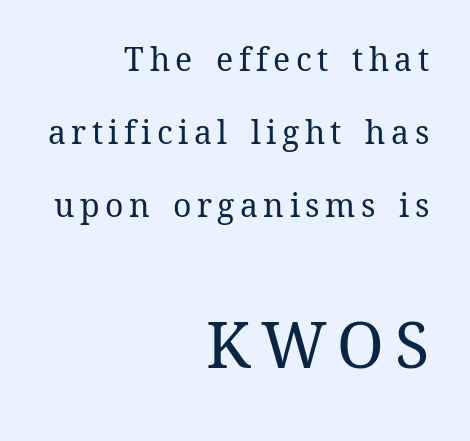
Q: Is the text bold? A: No.
Q: Is the text italic (slanted)? A: No, it is upright.
Q: Is the text underlined? A: No.
Q: How is the paragraph aligned? A: Right-aligned.
Q: Is the spacing between lines tight, normal or loose? A: Loose.
Q: Which block of text is set in a larger size, the first (top) or the second (bottom)? A: The second (bottom) one.
Q: Width (condensed, normal, or wide)? A: Normal.
Q: Stroke contrast? A: Medium.
Q: x-height? A: Medium.
Q: Monospaced? A: No.
